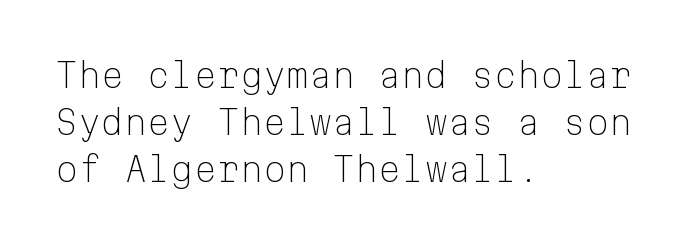
Q: Is the text bold? A: No.
Q: Is the text italic (slanted)? A: No, it is upright.
Q: Is the typeface a serif or a sans-serif typeface? A: Sans-serif.
Q: Is the text underlined? A: No.
Q: How is the paragraph aligned? A: Left-aligned.
Q: Is the spacing between letters normal or unusually wide? A: Normal.
Q: Is the spacing between lines tight, normal or loose? A: Normal.
Q: Width (condensed, normal, or wide)? A: Normal.
Q: Stroke contrast? A: Low.
Q: x-height? A: Medium.
Q: Monospaced? A: Yes.
